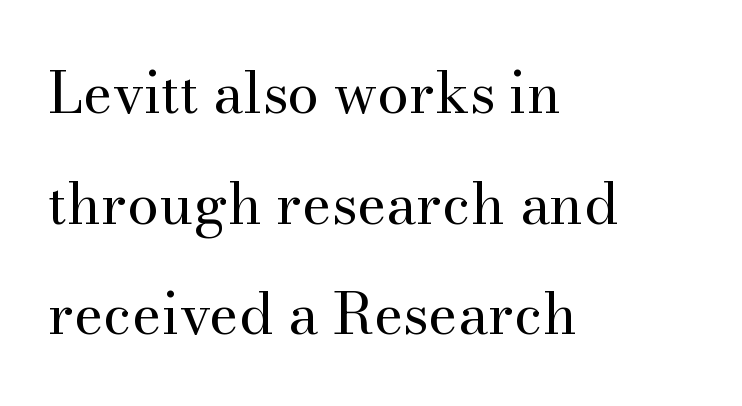
{"serif": "yes", "italic": "no", "bold": "no", "weight": "regular", "width": "normal", "stroke_contrast": "medium", "x_height": "small", "monospaced": "no", "underline": "no", "align": "left", "line_spacing": "loose", "line_spacing_ratio": 1.94, "letter_spacing": "normal", "letter_spacing_em": 0.0, "glyph_px": 57}
